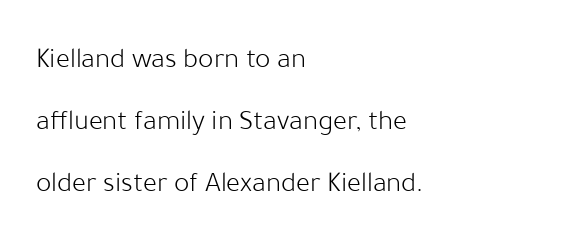
The image shows 29 px light sans-serif type, upright; set left-aligned, loose line spacing (2.13x), normal letter spacing, not underlined; low stroke contrast and a medium x-height.
